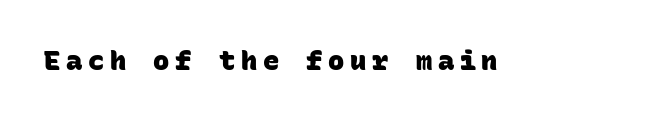
Q: Is the text bold? A: Yes.
Q: Is the text underlined? A: No.
Q: Is the spacing between letters normal or unusually wide? A: Unusually wide.
